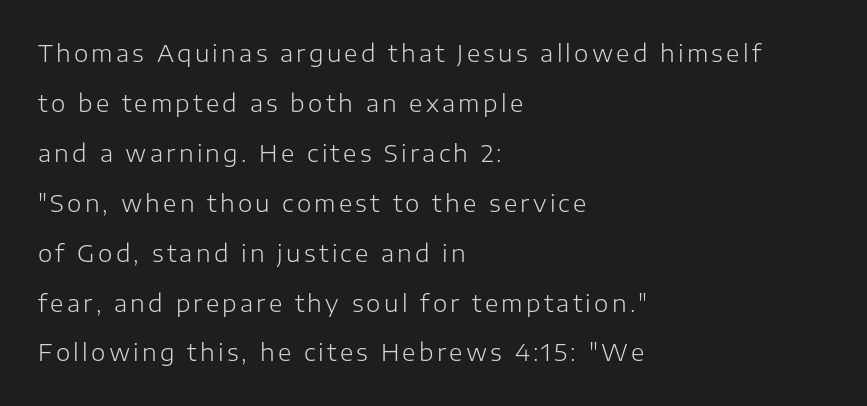
Alignment: flush left. Check the space under the baseline: it is left empty. Posture: upright roman. Is the stroke heavy? The answer is a plain regular-or-lighter. These lines stand farther apart than default settings would place them.
